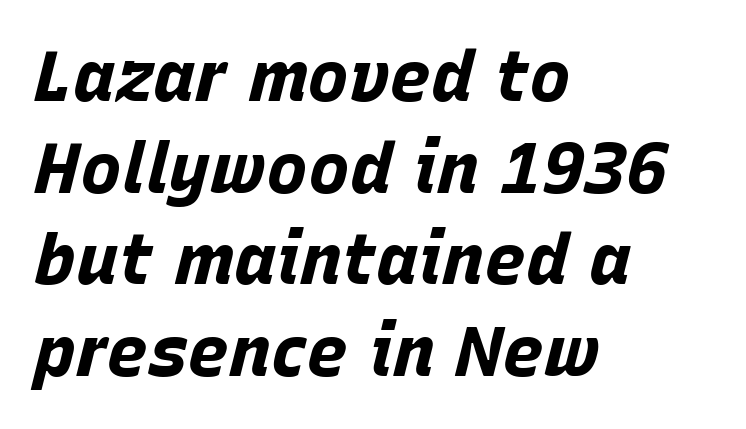
The image shows 70 px bold type, italic (leaning right); set left-aligned, normal line spacing (1.31x), normal letter spacing, not underlined; low stroke contrast and a large x-height.
